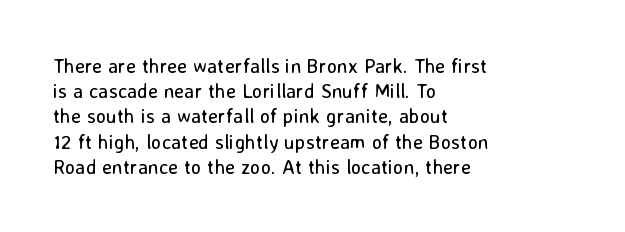
The image shows 20 px text type, upright; set left-aligned, normal line spacing (1.26x), normal letter spacing, not underlined.
